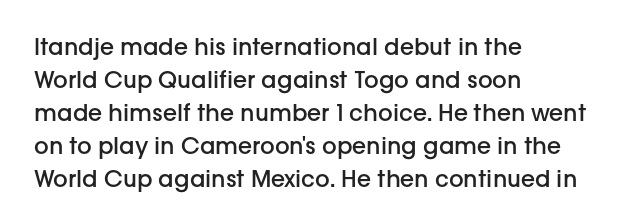
The image shows 23 px text type, upright; set left-aligned, normal line spacing (1.43x), normal letter spacing, not underlined.
